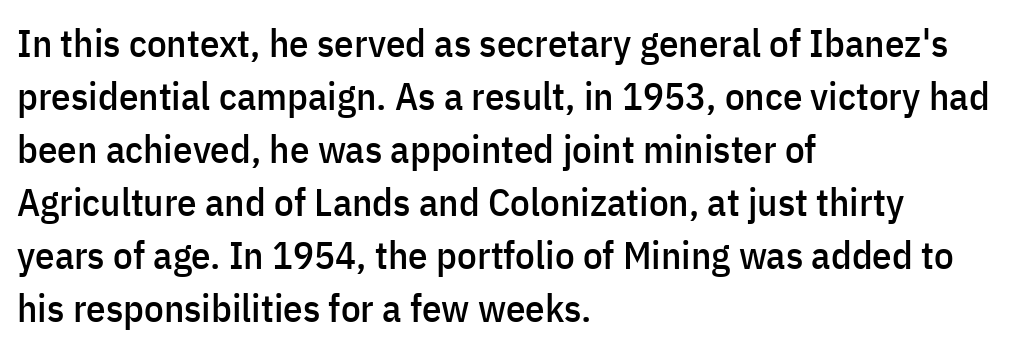
Q: Is the text italic (slanted)? A: No, it is upright.
Q: Is the typeface a serif or a sans-serif typeface? A: Sans-serif.
Q: Is the text underlined? A: No.
Q: How is the paragraph aligned? A: Left-aligned.
Q: Is the spacing between letters normal or unusually wide? A: Normal.
Q: Is the spacing between lines tight, normal or loose? A: Normal.
Q: Width (condensed, normal, or wide)? A: Condensed.
Q: Stroke contrast? A: Low.
Q: x-height? A: Medium.
Q: Monospaced? A: No.
